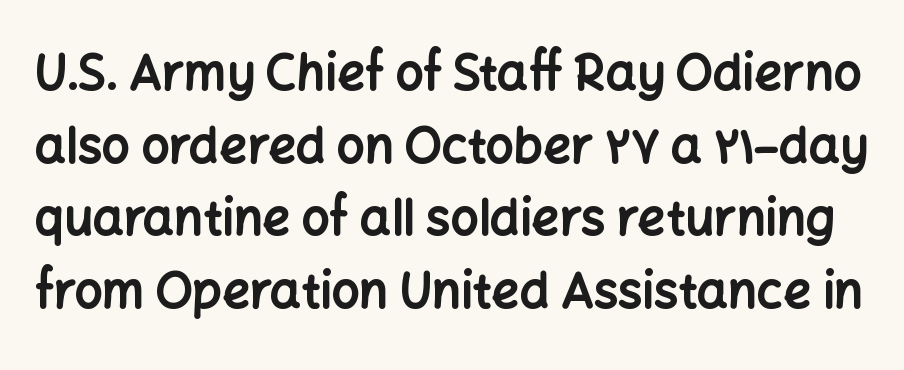
This is roman type, the default non-slanted kind. Check under the words: just untouched page. Does extra space separate the letters? No, they use regular spacing. This block has exactly the height ordinary leading produces. The passage shown is emphatically bold.
